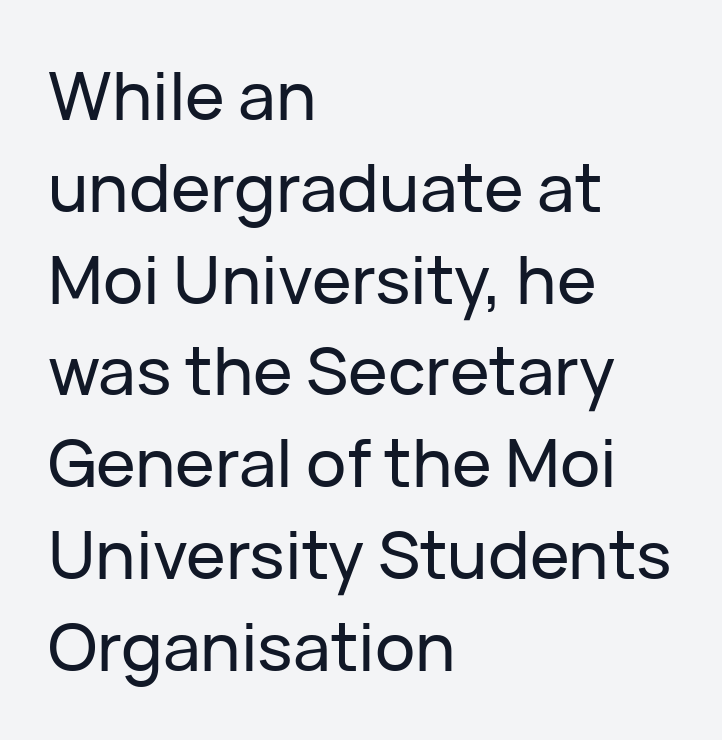
Q: Is the text italic (slanted)? A: No, it is upright.
Q: Is the typeface a serif or a sans-serif typeface? A: Sans-serif.
Q: Is the text underlined? A: No.
Q: How is the paragraph aligned? A: Left-aligned.
Q: Is the spacing between letters normal or unusually wide? A: Normal.
Q: Is the spacing between lines tight, normal or loose? A: Normal.
Q: Width (condensed, normal, or wide)? A: Normal.
Q: Stroke contrast? A: Low.
Q: x-height? A: Medium.
Q: Monospaced? A: No.
